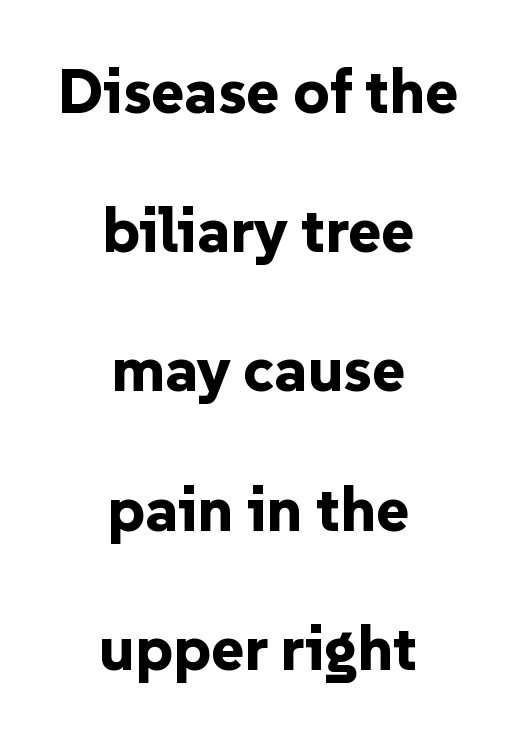
{"serif": "no", "italic": "no", "bold": "yes", "weight": "bold", "width": "normal", "stroke_contrast": "low", "x_height": "medium", "monospaced": "no", "underline": "no", "align": "center", "line_spacing": "loose", "line_spacing_ratio": 2.21, "letter_spacing": "normal", "letter_spacing_em": 0.0, "glyph_px": 63}
